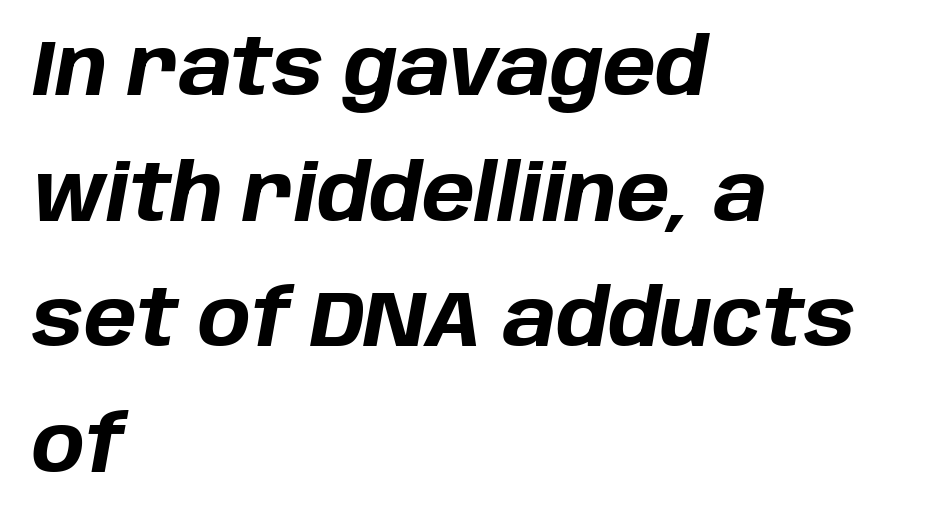
A typesetter would mark this as italic. Tracking here is standard; glyphs follow each other at the usual distance. The typesetter chose a ragged-right arrangement here. Has an underline been added? It has not. The designer left line spacing at the default. Note the varied advance widths — an 'i' is clearly narrower than an 'm'.
